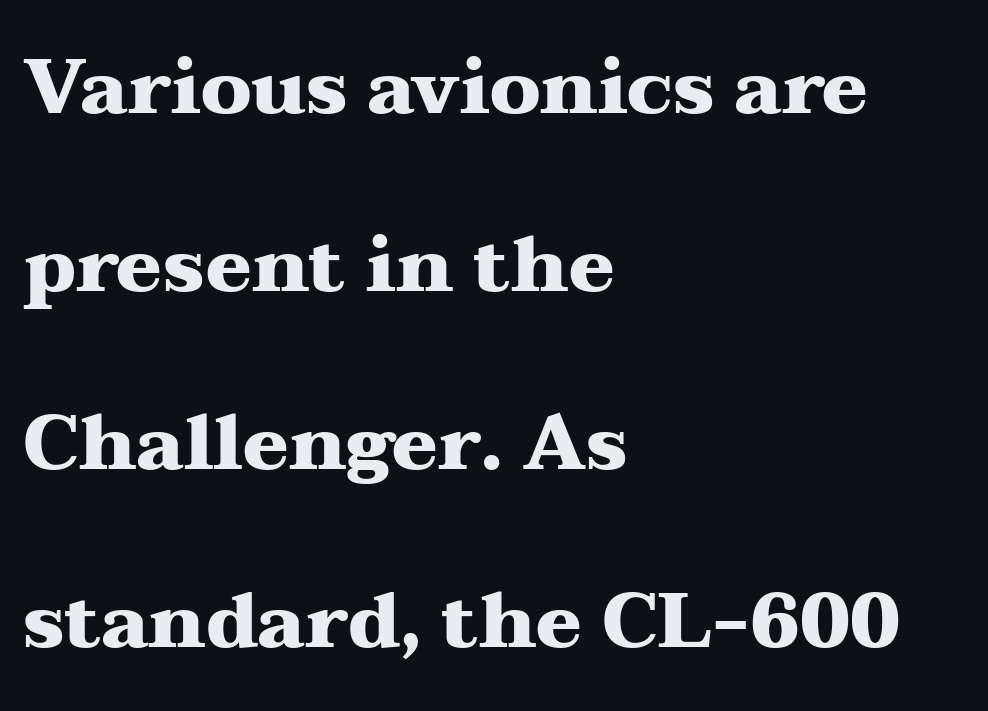
{"serif": "yes", "italic": "no", "bold": "yes", "weight": "heavy", "width": "wide", "stroke_contrast": "medium", "x_height": "medium", "monospaced": "no", "underline": "no", "align": "left", "line_spacing": "loose", "line_spacing_ratio": 2.34, "letter_spacing": "normal", "letter_spacing_em": 0.0, "glyph_px": 76}
